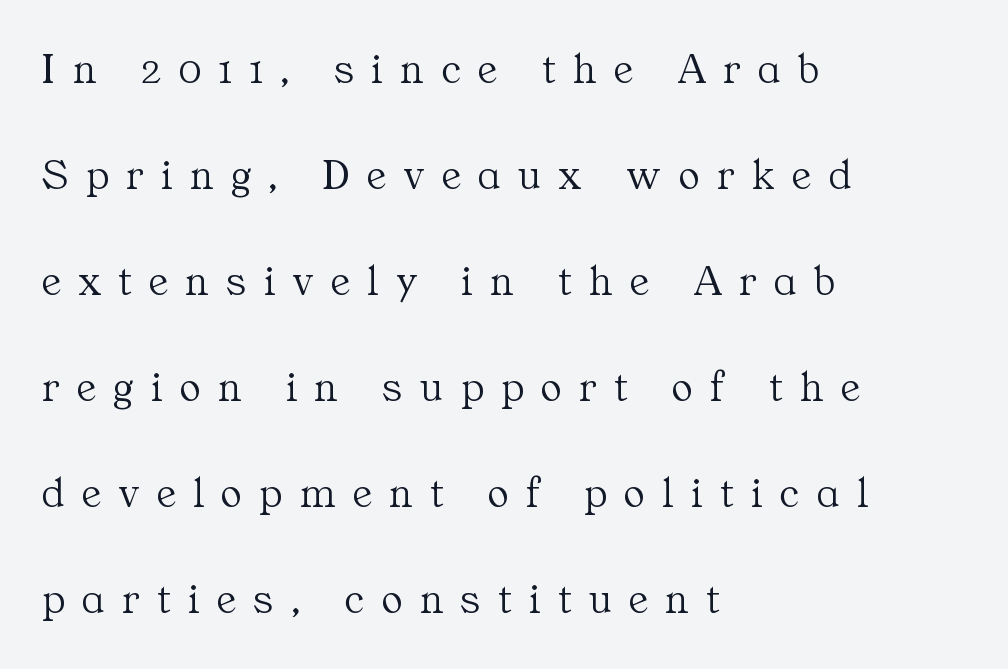
Unlike italic type, these characters show no tilt at all. How would I describe the line gaps? Wide and relaxed. These lines are rendered in a variable-pitch font. The baseline area is clear. This sample is left-justified, so line endings fall wherever the words run out.
